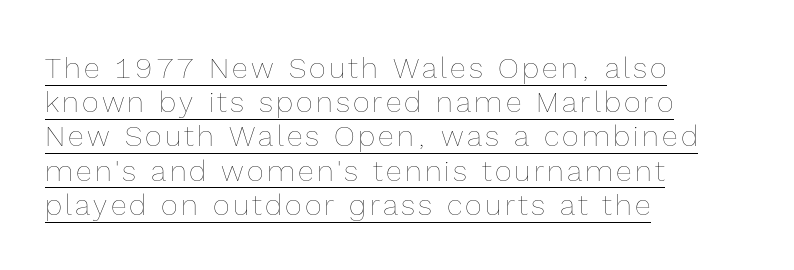
The image shows 29 px thin type, upright; set left-aligned, line spacing 1.18x, underlined; a medium x-height.
